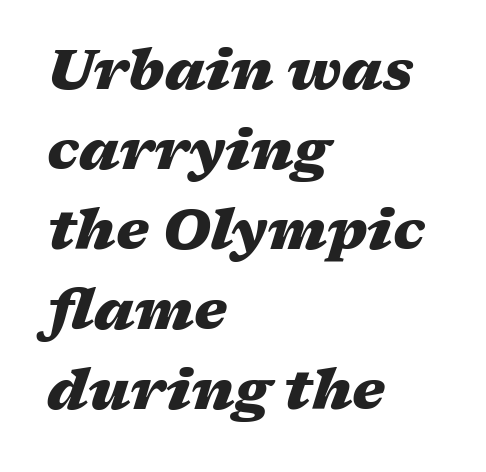
Q: Is the text bold? A: Yes.
Q: Is the text italic (slanted)? A: Yes, it leans right by about 17 degrees.
Q: Is the text underlined? A: No.
Q: How is the paragraph aligned? A: Left-aligned.
Q: Is the spacing between letters normal or unusually wide? A: Normal.
Q: Is the spacing between lines tight, normal or loose? A: Normal.
Q: Width (condensed, normal, or wide)? A: Wide.
Q: Stroke contrast? A: Medium.
Q: x-height? A: Medium.
Q: Monospaced? A: No.
